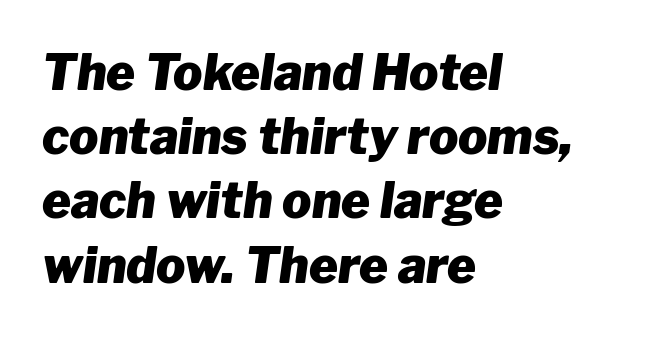
Q: Is the text bold? A: Yes.
Q: Is the text italic (slanted)? A: Yes, it leans right by about 8 degrees.
Q: Is the text underlined? A: No.
Q: How is the paragraph aligned? A: Left-aligned.
Q: Is the spacing between letters normal or unusually wide? A: Normal.
Q: Is the spacing between lines tight, normal or loose? A: Normal.
Q: Width (condensed, normal, or wide)? A: Normal.
Q: Stroke contrast? A: Low.
Q: x-height? A: Medium.
Q: Monospaced? A: No.
